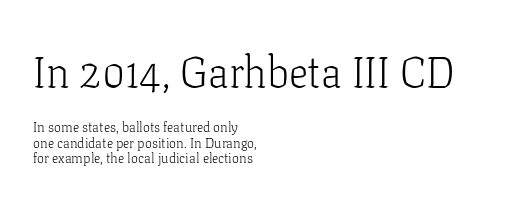
The image shows 43 px light serif type, upright; set left-aligned, tight line spacing (1.09x), normal letter spacing, not underlined; the first (top) block is 3.07x larger; low stroke contrast and a medium x-height.
